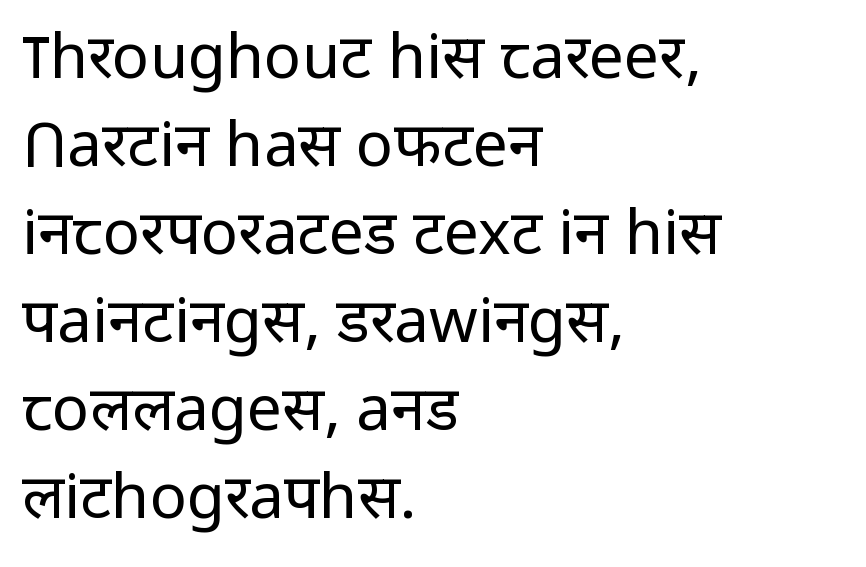
Q: Is the text bold? A: No.
Q: Is the text italic (slanted)? A: No, it is upright.
Q: Is the typeface a serif or a sans-serif typeface? A: Sans-serif.
Q: Is the text underlined? A: No.
Q: How is the paragraph aligned? A: Left-aligned.
Q: Is the spacing between letters normal or unusually wide? A: Normal.
Q: Is the spacing between lines tight, normal or loose? A: Normal.
Q: Width (condensed, normal, or wide)? A: Normal.
Q: Stroke contrast? A: Low.
Q: x-height? A: Medium.
Q: Monospaced? A: No.
